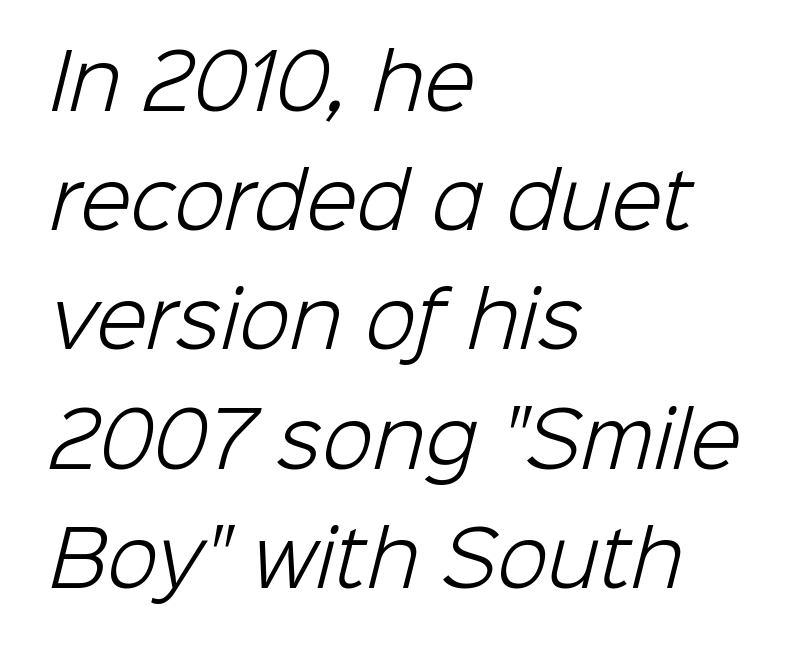
Q: Is the text bold? A: No.
Q: Is the typeface a serif or a sans-serif typeface? A: Sans-serif.
Q: Is the text underlined? A: No.
Q: How is the paragraph aligned? A: Left-aligned.
Q: Is the spacing between letters normal or unusually wide? A: Normal.
Q: Is the spacing between lines tight, normal or loose? A: Normal.
Q: Width (condensed, normal, or wide)? A: Normal.
Q: Stroke contrast? A: Low.
Q: x-height? A: Medium.
Q: Monospaced? A: No.
